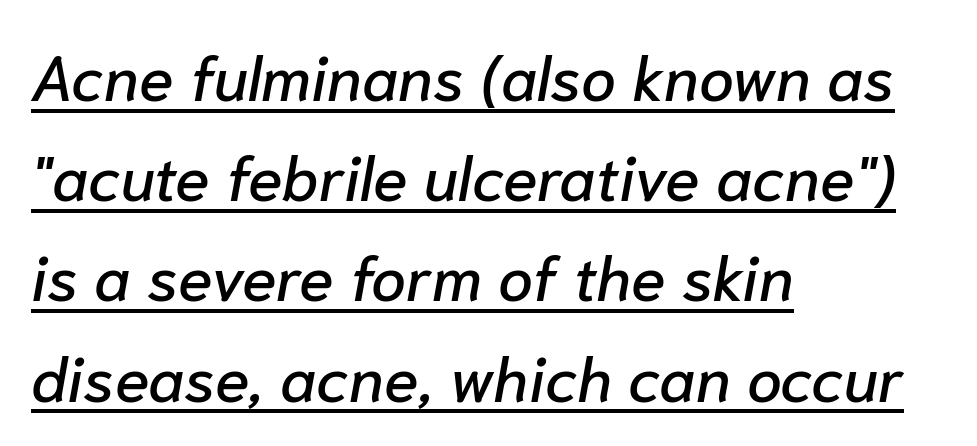
Like a heading marked for emphasis, these lines bear an underscore. Caption: standard tracking, unaltered. Successive baselines arrive at the customary interval. Italic: yes, the glyphs are oblique. A typesetter would call this proportional, since set widths differ per character. The rendering anchors every line to the left-hand side.
